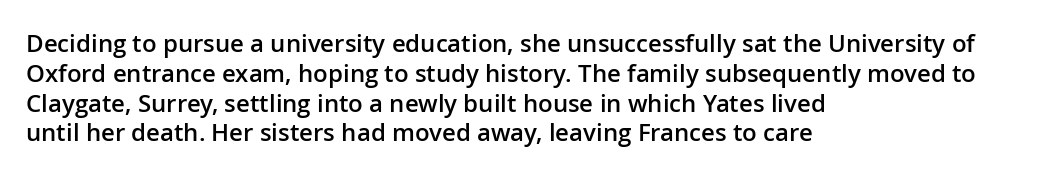
The image shows 24 px text type, upright; set left-aligned, line spacing 1.24x, normal letter spacing, not underlined.
